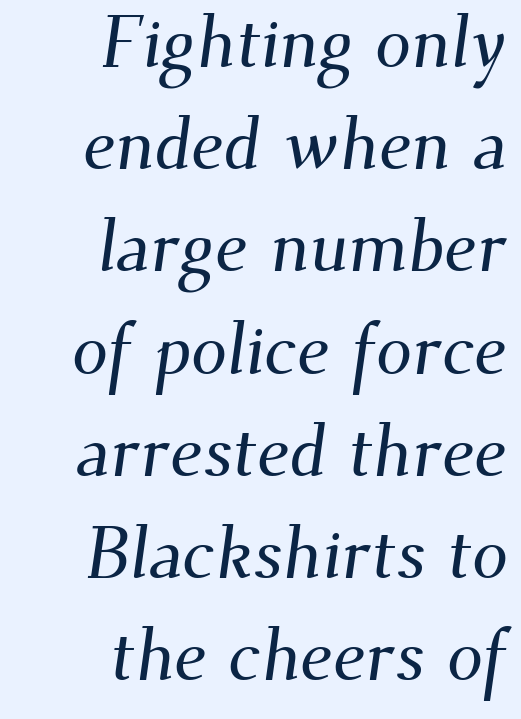
The image shows 72 px serif type; set right-aligned, normal line spacing (1.42x), normal letter spacing, not underlined; medium stroke contrast and a small x-height.
